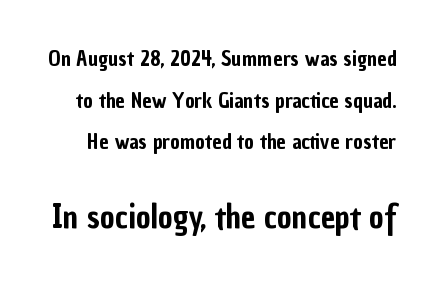
Q: Is the text italic (slanted)? A: No, it is upright.
Q: Is the typeface a serif or a sans-serif typeface? A: Sans-serif.
Q: Is the text underlined? A: No.
Q: Is the spacing between letters normal or unusually wide? A: Normal.
Q: Is the spacing between lines tight, normal or loose? A: Loose.
Q: Which block of text is set in a larger size, the first (top) or the second (bottom)? A: The second (bottom) one.
Q: Width (condensed, normal, or wide)? A: Condensed.
Q: Stroke contrast? A: Low.
Q: x-height? A: Medium.
Q: Monospaced? A: No.
